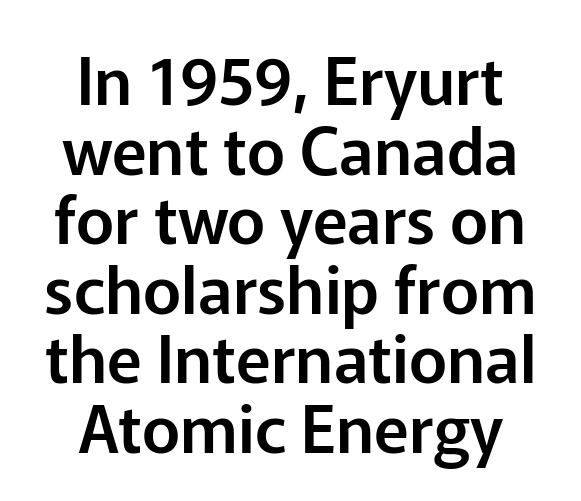
Unlike a traditional serif, this face leaves its strokes unadorned. Which margin do the lines hug? Neither — every line sits in the middle. The typography opts for an upright posture over an oblique one. Interline gaps are noticeably narrow in this sample. A bare baseline throughout the passage.
